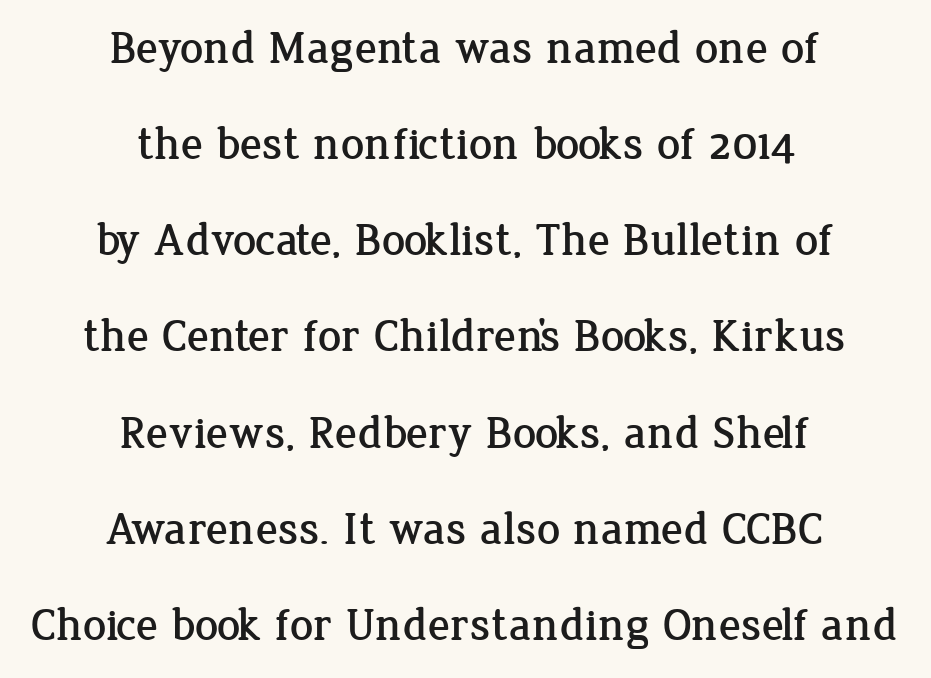
{"serif": "yes", "italic": "no", "width": "normal", "stroke_contrast": "low", "x_height": "medium", "monospaced": "no", "underline": "no", "align": "center", "line_spacing": "loose", "line_spacing_ratio": 2.09, "letter_spacing": "normal", "letter_spacing_em": 0.0, "glyph_px": 46}
